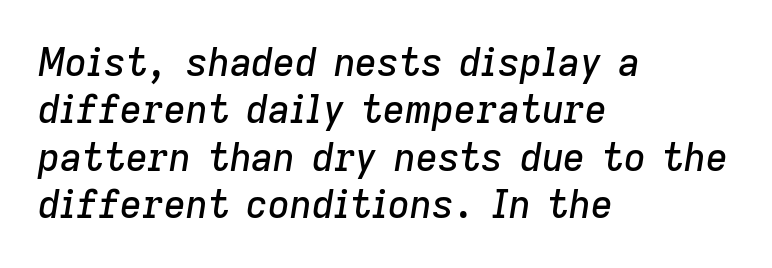
{"italic": "yes", "lean": "right", "slant_degrees": 9, "width": "normal", "stroke_contrast": "low", "x_height": "medium", "monospaced": "no", "underline": "no", "align": "left", "line_spacing": "normal", "line_spacing_ratio": 1.25, "letter_spacing": "normal", "letter_spacing_em": 0.0, "glyph_px": 38}
